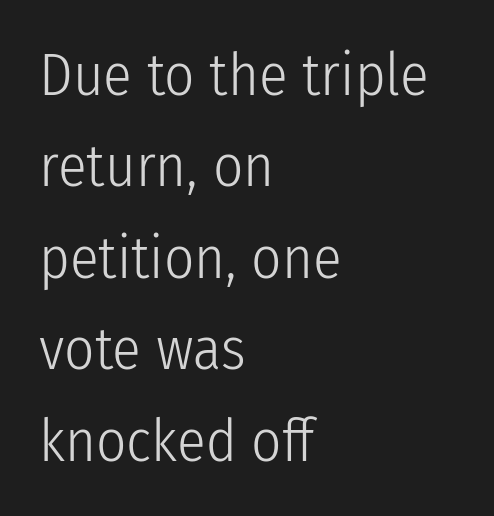
The foot of each line stays bare and open. The specimen reads as upright at a glance. The letters advance in unequal steps, a hallmark of proportional type. Summary of vertical rhythm: regular, with standard interline spacing.
